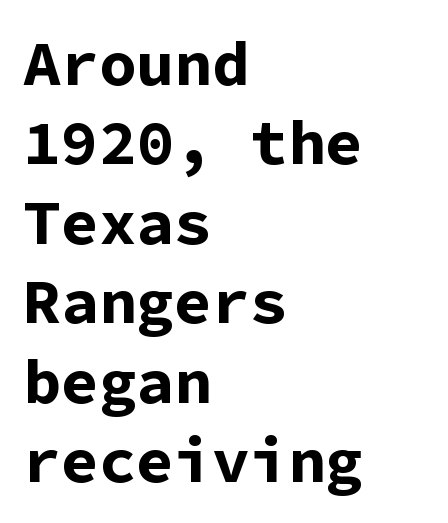
{"serif": "no", "italic": "no", "bold": "yes", "weight": "bold", "width": "normal", "stroke_contrast": "low", "x_height": "medium", "monospaced": "yes", "underline": "no", "align": "left", "line_spacing": "normal", "line_spacing_ratio": 1.26, "letter_spacing": "normal", "letter_spacing_em": 0.0, "glyph_px": 63}
